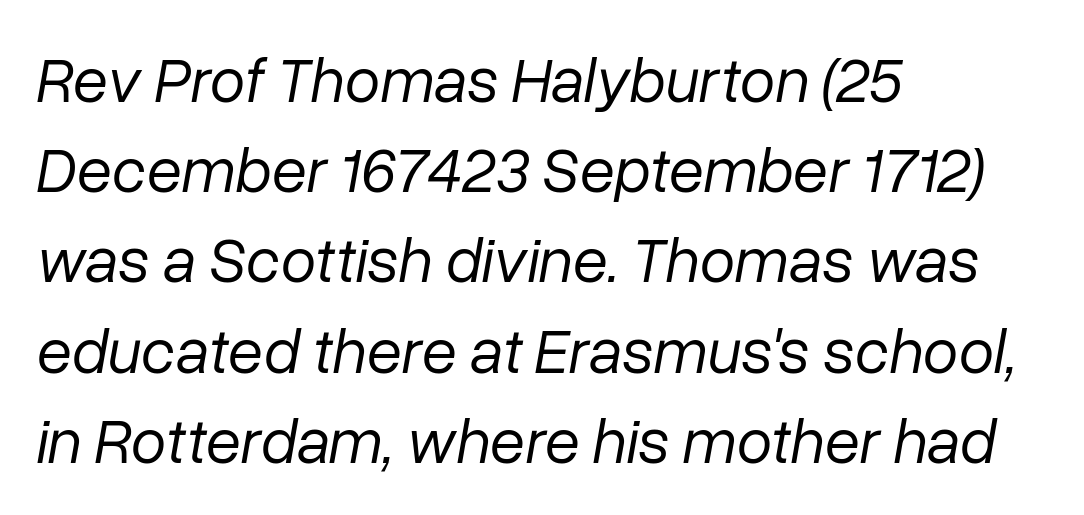
Line starts are locked; line ends wander. Is the type heavy? It reads as light-to-regular instead. Note the varied advance widths — an 'i' is clearly narrower than an 'm'. Spacing between characters is what you'd get straight out of the box. This is oblique type, the kind used for emphasis or titles. The strip under each line holds only bare page.
